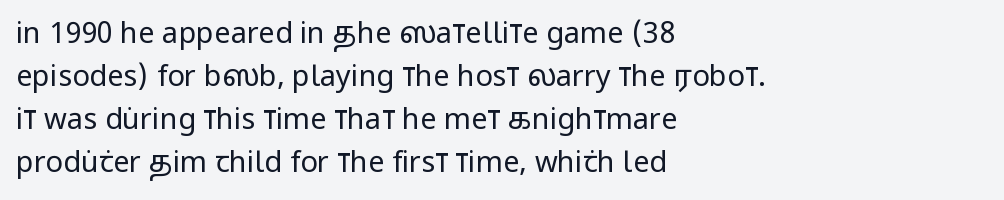
The image shows 29 px regular-weight, condensed sans-serif type, upright; set left-aligned, normal line spacing (1.48x), normal letter spacing, not underlined; low stroke contrast and a large x-height.
